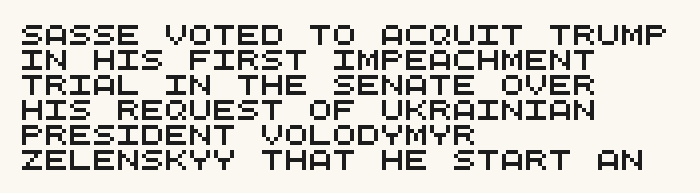
Q: Is the text underlined? A: No.
Q: How is the paragraph aligned? A: Left-aligned.
Q: Is the spacing between letters normal or unusually wide? A: Normal.
Q: Is the spacing between lines tight, normal or loose? A: Normal.
